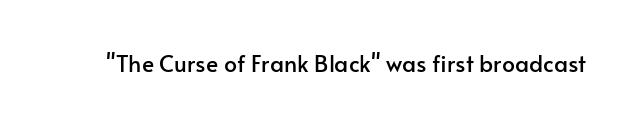
Each word holds together tightly as a unit, with standard inter-letter gaps. Posture: upright roman. The specimen omits any rule beneath the text block's lines.
